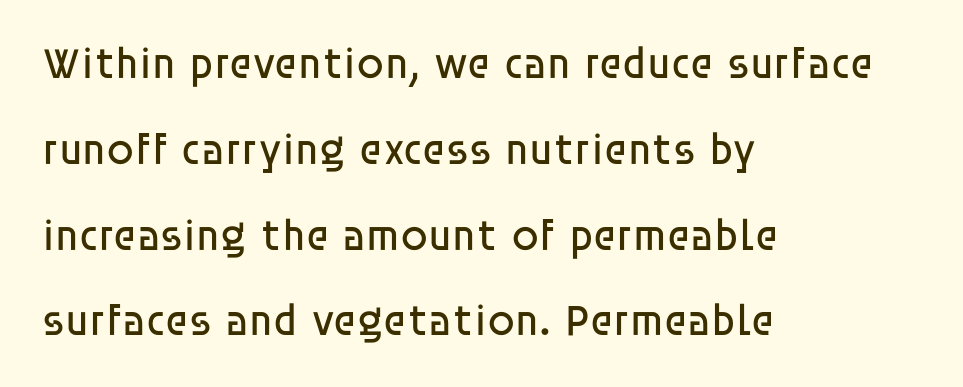
{"serif": "no", "italic": "no", "bold": "no", "weight": "regular", "width": "normal", "stroke_contrast": "low", "x_height": "large", "monospaced": "no", "underline": "no", "align": "left", "line_spacing": "loose", "line_spacing_ratio": 1.95, "letter_spacing": "normal", "letter_spacing_em": 0.0, "glyph_px": 44}
